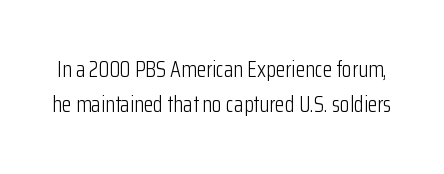
Q: Is the text bold? A: No.
Q: Is the text italic (slanted)? A: No, it is upright.
Q: Is the text underlined? A: No.
Q: Is the spacing between letters normal or unusually wide? A: Normal.
Q: Is the spacing between lines tight, normal or loose? A: Normal.
